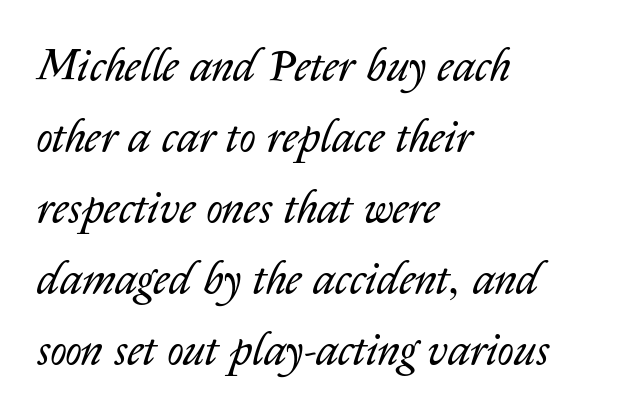
Q: Is the text bold? A: No.
Q: Is the text italic (slanted)? A: Yes, it leans right by about 14 degrees.
Q: Is the text underlined? A: No.
Q: How is the paragraph aligned? A: Left-aligned.
Q: Is the spacing between letters normal or unusually wide? A: Normal.
Q: Is the spacing between lines tight, normal or loose? A: Normal.
Q: Width (condensed, normal, or wide)? A: Normal.
Q: Stroke contrast? A: Low.
Q: x-height? A: Medium.
Q: Monospaced? A: No.
